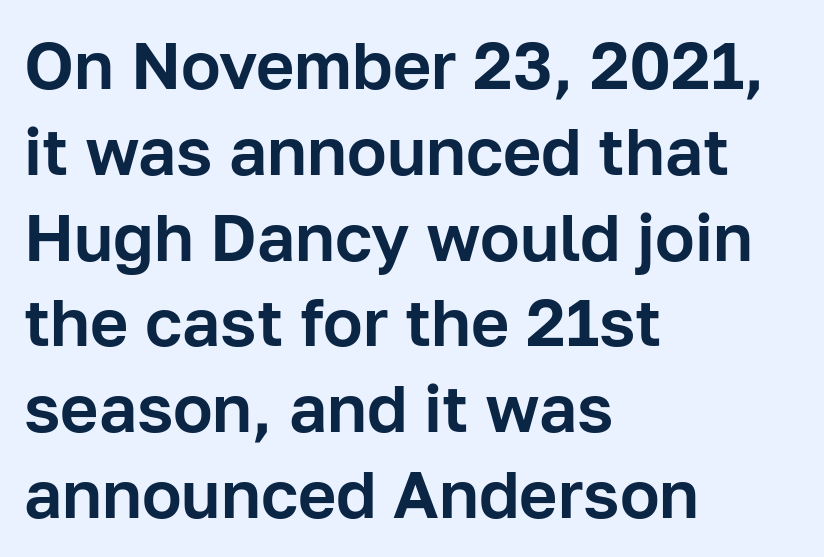
The image shows 66 px sans-serif type, upright; set left-aligned, normal line spacing (1.3x), normal letter spacing, not underlined; low stroke contrast and a medium x-height.
